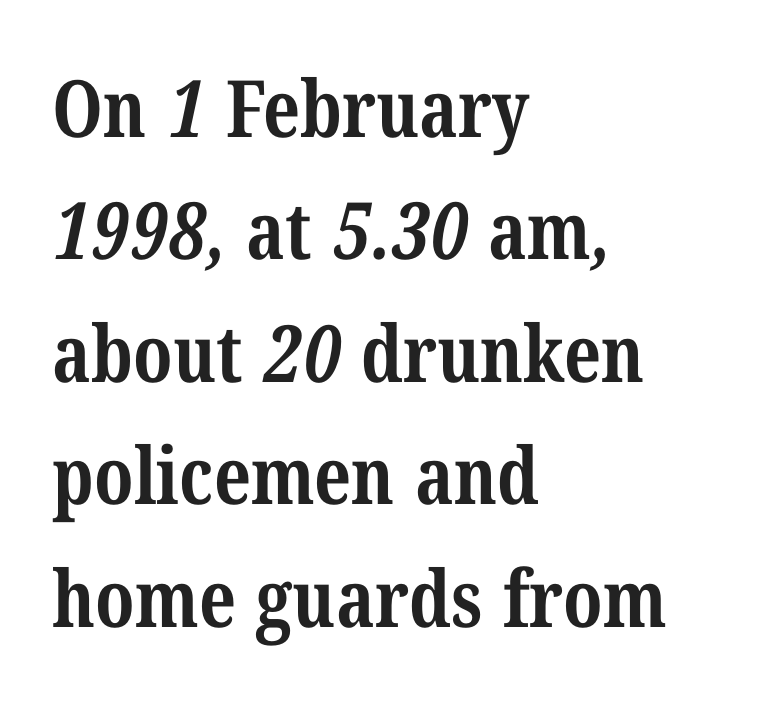
The image shows 79 px bold, condensed serif type; set left-aligned, normal line spacing (1.55x), normal letter spacing, not underlined; medium stroke contrast and a medium x-height.
